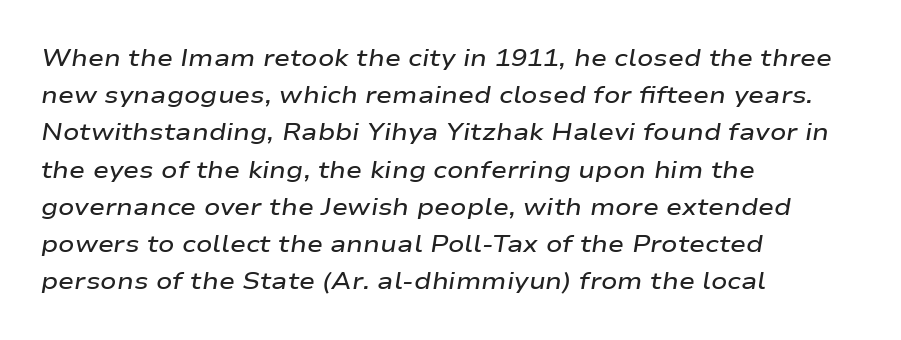
Nobody touched the tracking dial on this one. The lines in this sample share a left origin and differ only in where they stop. This is the in-between weight designers call semibold or demi. The words here are not underlined.
